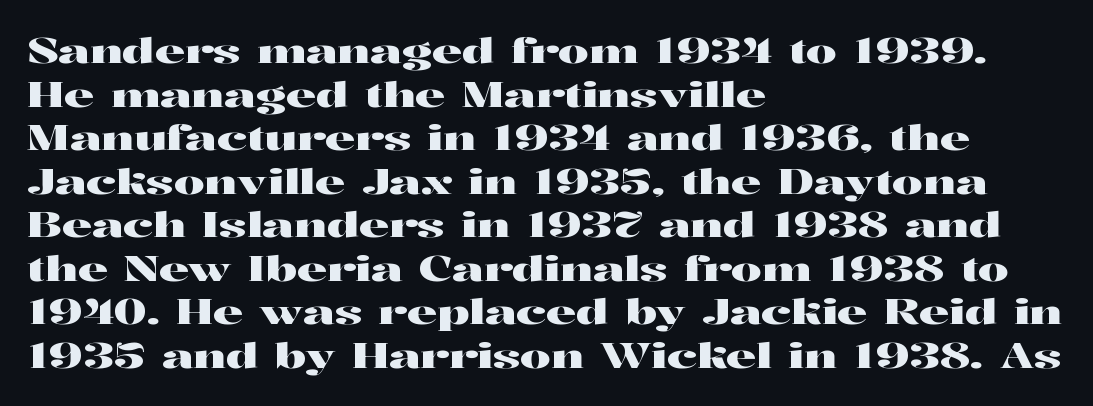
When letters stand straight like this, we call the style roman or upright. Each word holds together tightly as a unit, with standard inter-letter gaps. Typeset ragged right — the left edge is the straight one. Nobody drew a line under any word here. The leading is moderate, giving the passage an even texture. The face used here is proportionally spaced, like ordinary book or web type.
